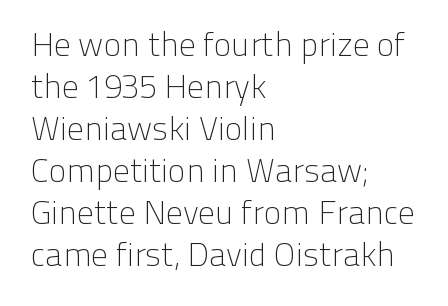
Type style note: lacks serifs. Evenly set lines give the paragraph a standard silhouette. The string is rendered with underlining switched off. Does extra space separate the letters? No, they use regular spacing. In CSS terms this would be text-align: left. Ascenders rise straight up at ninety degrees.
